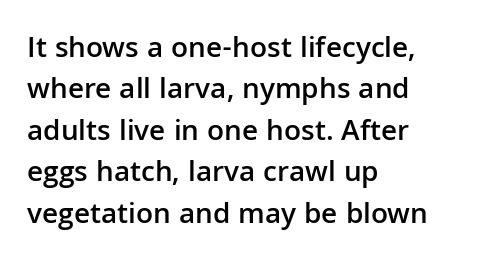
{"serif": "no", "italic": "no", "bold": "semi", "weight": "semibold", "width": "normal", "stroke_contrast": "low", "x_height": "medium", "monospaced": "no", "underline": "no", "align": "left", "line_spacing": "normal", "line_spacing_ratio": 1.38, "letter_spacing": "normal", "letter_spacing_em": 0.0, "glyph_px": 30}
